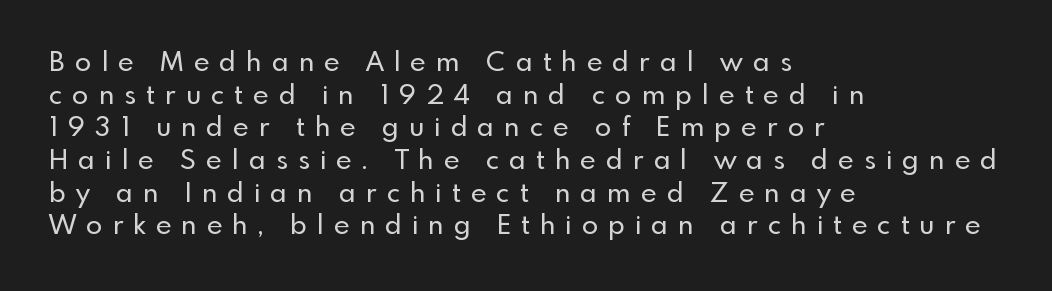
The image shows 27 px text type, upright; set left-aligned, line spacing 1.21x, unusually wide letter spacing (+0.37 em), not underlined.
